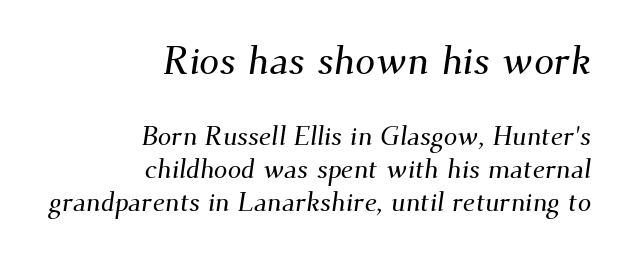
The image shows 40 px serif type; set right-aligned, line spacing 1.21x, normal letter spacing, not underlined; the first (top) block is 1.48x larger; medium stroke contrast and a small x-height.
